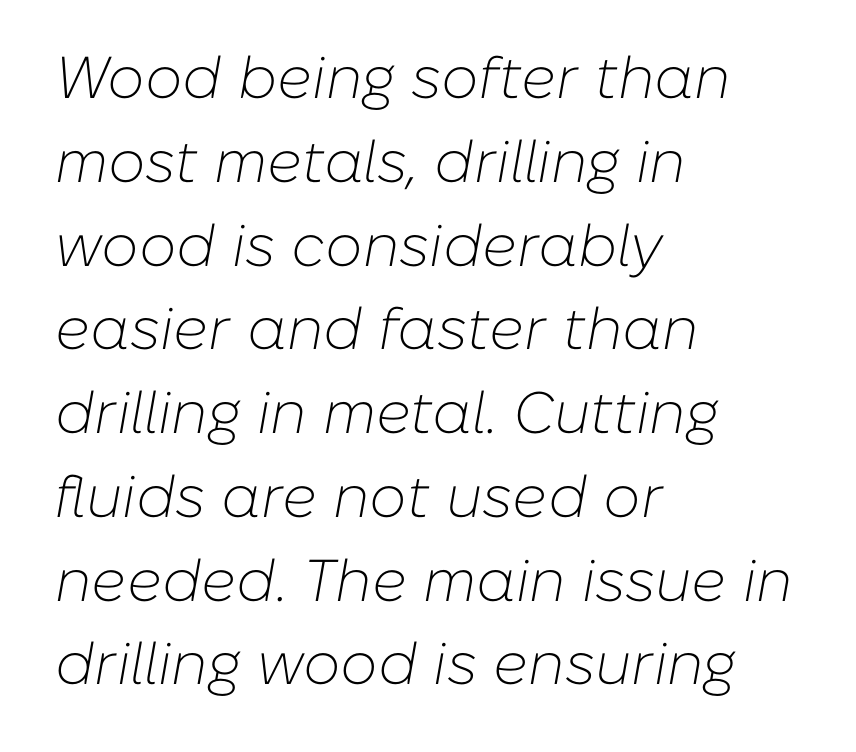
All the whitespace from short lines collects on the right. Only glyphs here, with clear space below each row. Italic: yes, the glyphs are oblique. The weight would be labelled regular, book, light, or lighter still. The leading is moderate, giving the passage an even texture. Think of a printed novel: that variable character pitch is what you see here.
